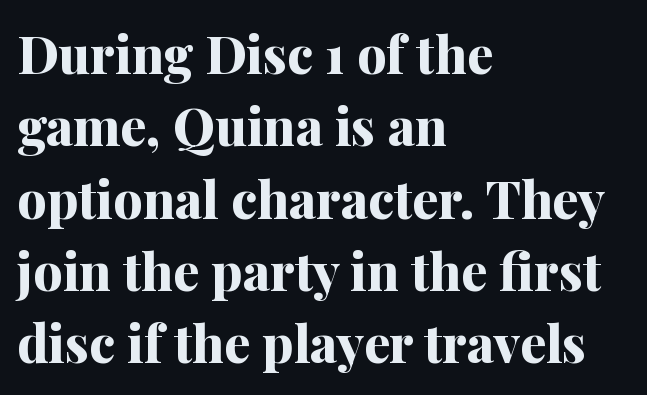
The image shows 52 px bold serif type, upright; set left-aligned, normal line spacing (1.39x), normal letter spacing, not underlined; medium stroke contrast and a medium x-height.
